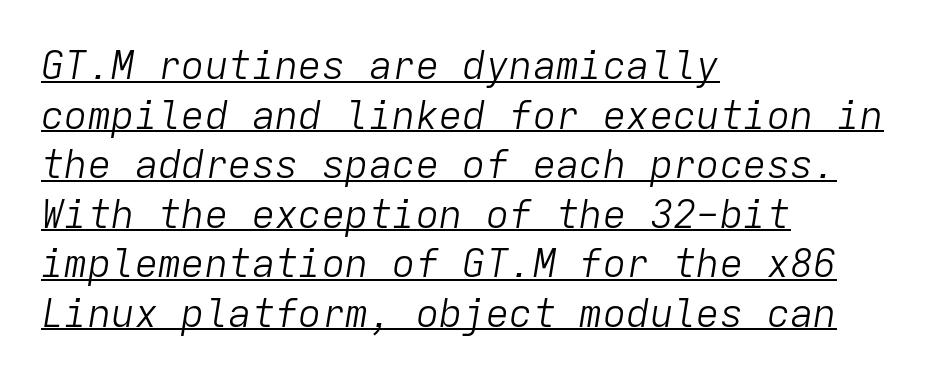
Q: Is the text bold? A: No.
Q: Is the text italic (slanted)? A: Yes, it leans right by about 9 degrees.
Q: Is the text underlined? A: Yes.
Q: How is the paragraph aligned? A: Left-aligned.
Q: Is the spacing between letters normal or unusually wide? A: Normal.
Q: Is the spacing between lines tight, normal or loose? A: Normal.
Q: Width (condensed, normal, or wide)? A: Normal.
Q: Stroke contrast? A: Low.
Q: x-height? A: Medium.
Q: Monospaced? A: Yes.
